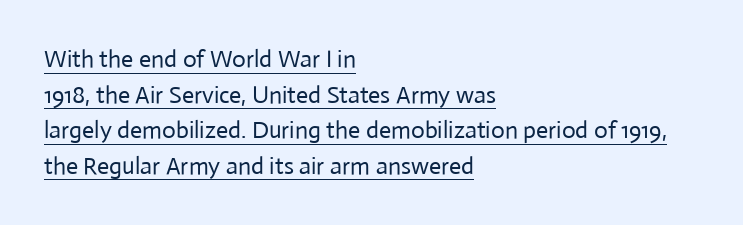
Left-aligned paragraph, ragged on the right. Honestly, the underline is the first thing you notice here. Nobody touched the tracking dial on this one. The characters are drawn with everyday or finer stroke widths.
